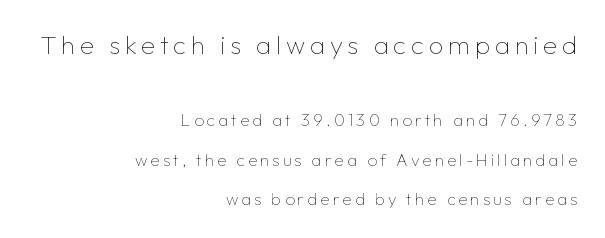
Whoever set this made the first block the dominant, larger element. Regarding leading, the lines here are spaced well apart. The foot of each line stays bare and open. A flush-right, rag-left setting is used for this passage. The font is comparable to plain body text, perhaps lighter. Do the letters lean? They stand straight.
